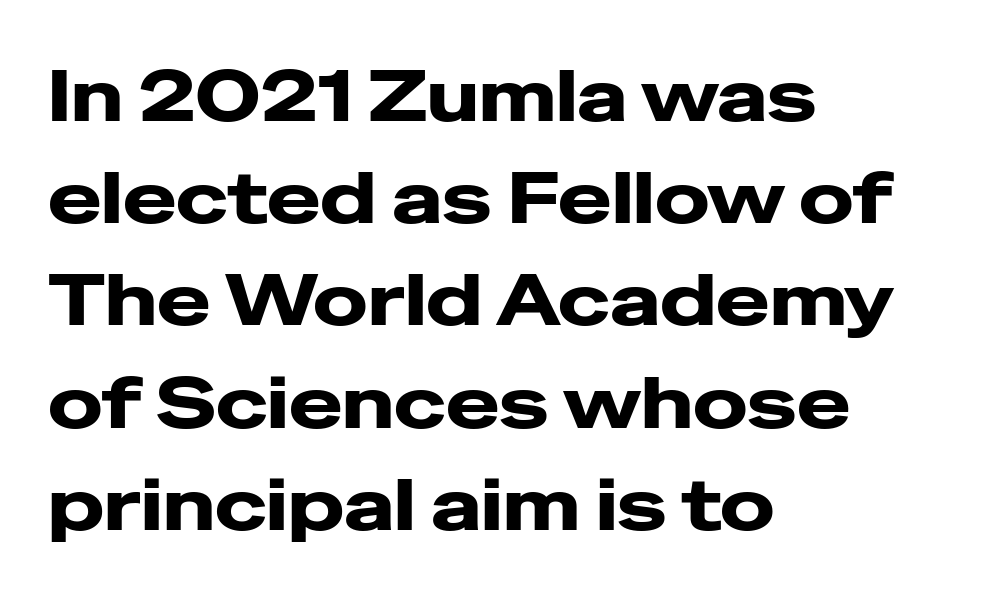
The image shows 72 px wide sans-serif type, upright; set left-aligned, normal line spacing (1.42x), normal letter spacing, not underlined; low stroke contrast and a medium x-height.
